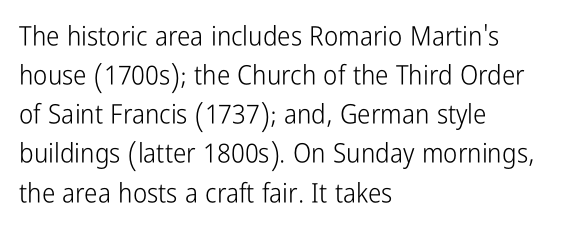
Q: Is the text bold? A: No.
Q: Is the text italic (slanted)? A: No, it is upright.
Q: Is the text underlined? A: No.
Q: How is the paragraph aligned? A: Left-aligned.
Q: Is the spacing between letters normal or unusually wide? A: Normal.
Q: Is the spacing between lines tight, normal or loose? A: Normal.
